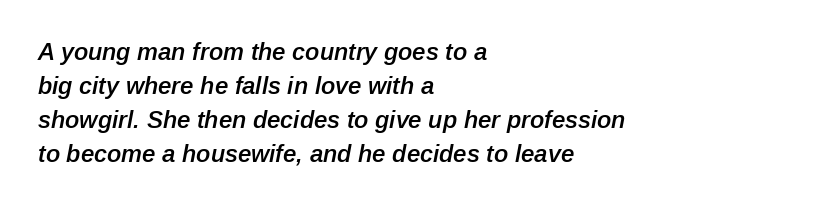
{"italic": "yes", "lean": "right", "slant_degrees": 12, "bold": "semi", "underline": "no", "align": "left", "line_spacing": "normal", "line_spacing_ratio": 1.41, "letter_spacing": "normal", "letter_spacing_em": 0.0, "glyph_px": 24}
